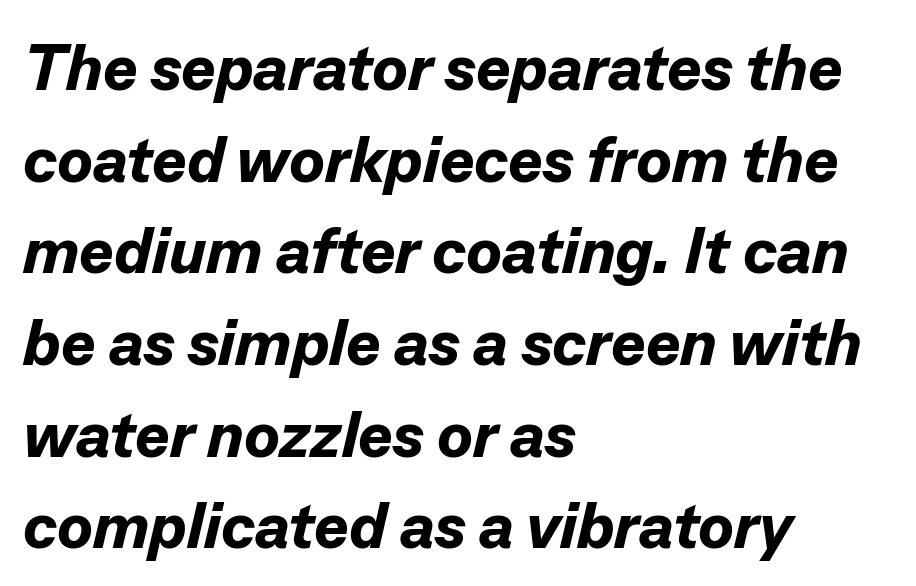
{"italic": "yes", "lean": "right", "slant_degrees": 13, "bold": "yes", "weight": "bold", "width": "normal", "stroke_contrast": "low", "x_height": "medium", "monospaced": "no", "underline": "no", "align": "left", "line_spacing": "normal", "line_spacing_ratio": 1.41, "letter_spacing": "normal", "letter_spacing_em": 0.0, "glyph_px": 65}
